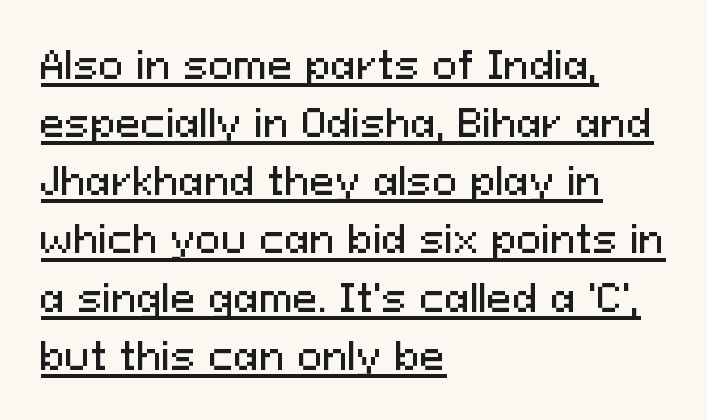
The image shows 38 px sans-serif type, upright; set left-aligned, normal line spacing (1.53x), normal letter spacing, underlined; medium stroke contrast and a medium x-height.
